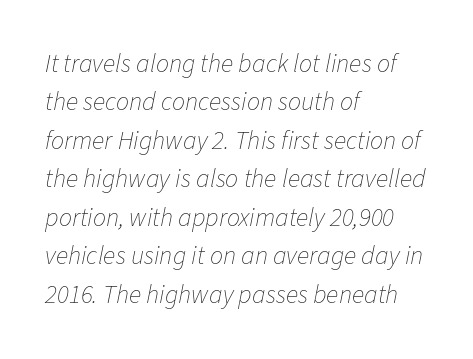
Descenders hang freely into open space. The passage shown stacks its lines at a standard gap. Casual observation: everything's shoved over to the left. Emphasis-style slanted type is in use. Weight class: somewhere from thin through regular. Students, note that the glyphs here touch the page at normal intervals.
